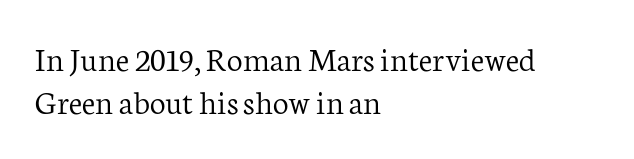
{"serif": "yes", "italic": "no", "bold": "no", "weight": "light", "width": "normal", "stroke_contrast": "low", "x_height": "medium", "monospaced": "no", "underline": "no", "align": "left", "line_spacing_ratio": 1.23, "letter_spacing": "normal", "letter_spacing_em": 0.0, "glyph_px": 35}
